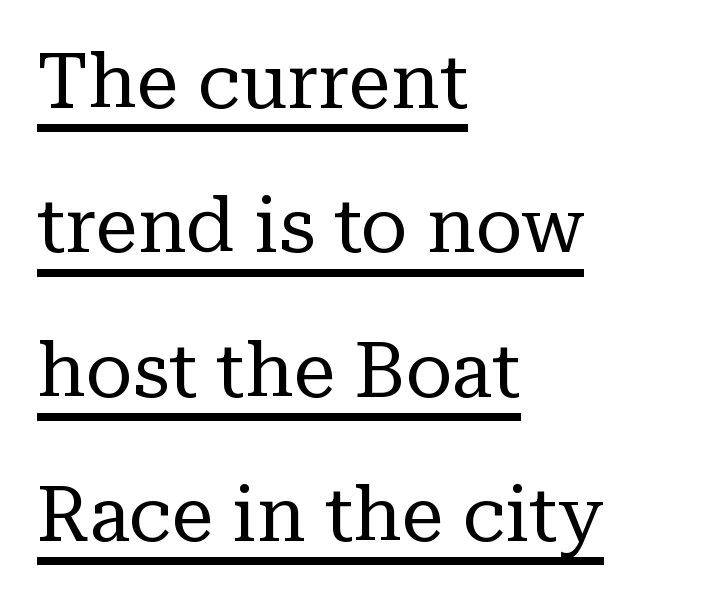
Characters follow at the spacing the type designer built in. Posture: straight, roman, zero tilt. Weight: regular or lighter. Looks like regular typesetting: each glyph gets only the width it needs. The passage shown is underscored from start to finish. The typesetter chose a ragged-right arrangement here.
